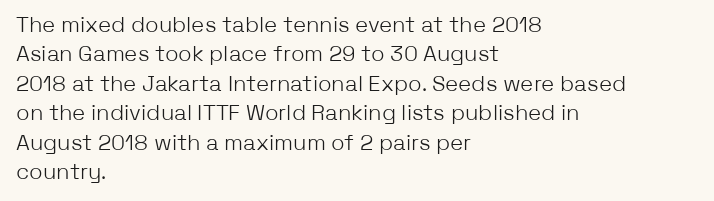
The image shows 22 px text type, upright; set left-aligned, normal line spacing (1.34x), normal letter spacing, not underlined.
